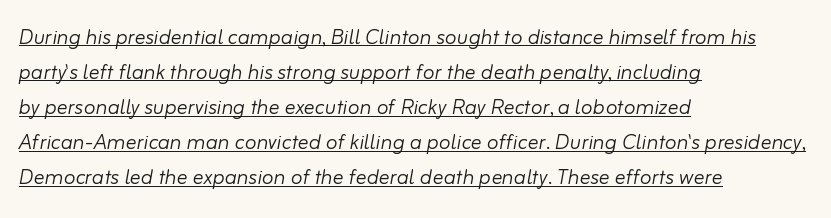
{"italic": "yes", "lean": "right", "slant_degrees": 10, "bold": "no", "underline": "yes", "align": "left", "line_spacing": "normal", "line_spacing_ratio": 1.3, "letter_spacing": "normal", "letter_spacing_em": 0.0, "glyph_px": 27}
